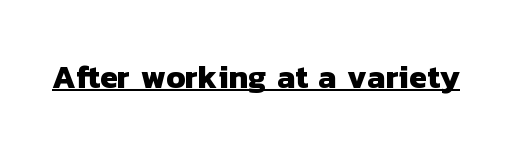
The rendered words wear a rule along their underside. The passage shown is typed in a proportional face where columns would drift. The type is set solid horizontally, with unmodified tracking. The typeface chosen for these lines omits serifs.
